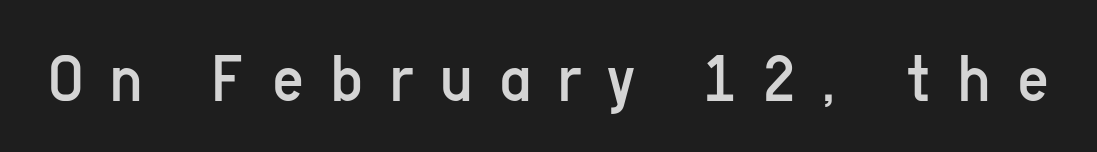
Q: Is the text bold? A: No.
Q: Is the text italic (slanted)? A: No, it is upright.
Q: Is the typeface a serif or a sans-serif typeface? A: Sans-serif.
Q: Is the text underlined? A: No.
Q: Is the spacing between letters normal or unusually wide? A: Unusually wide.
Q: Width (condensed, normal, or wide)? A: Condensed.
Q: Stroke contrast? A: Low.
Q: x-height? A: Medium.
Q: Monospaced? A: No.
